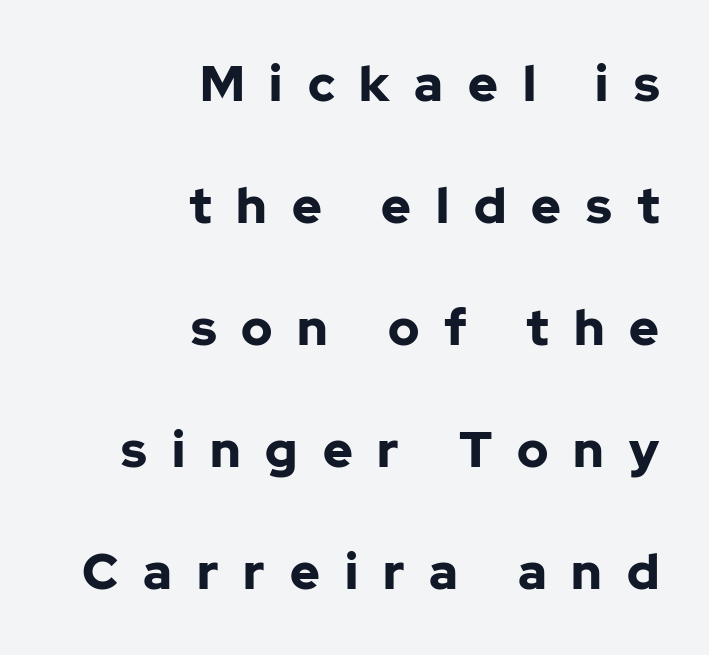
The image shows 50 px bold sans-serif type, upright; set right-aligned, loose line spacing (2.44x), unusually wide letter spacing (+0.5 em), not underlined; low stroke contrast and a medium x-height.
